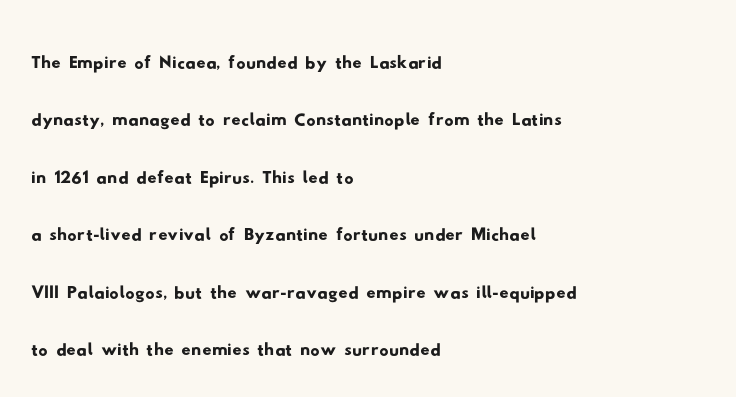
The image shows 46 px wide sans-serif type; set left-aligned, normal line spacing (1.25x), normal letter spacing, not underlined; low stroke contrast and a small x-height.
